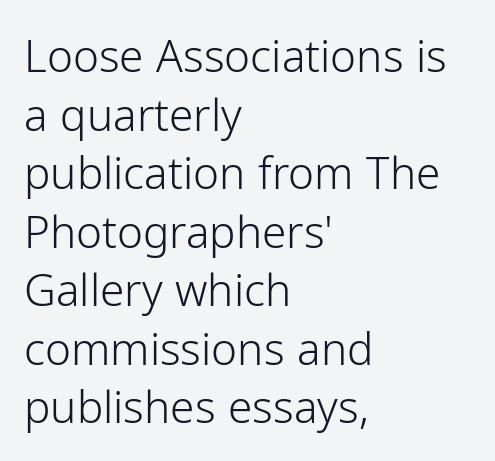
Q: Is the text bold? A: No.
Q: Is the text italic (slanted)? A: No, it is upright.
Q: Is the typeface a serif or a sans-serif typeface? A: Sans-serif.
Q: Is the text underlined? A: No.
Q: How is the paragraph aligned? A: Left-aligned.
Q: Is the spacing between letters normal or unusually wide? A: Normal.
Q: Is the spacing between lines tight, normal or loose? A: Normal.
Q: Width (condensed, normal, or wide)? A: Normal.
Q: Stroke contrast? A: Low.
Q: x-height? A: Medium.
Q: Monospaced? A: No.
